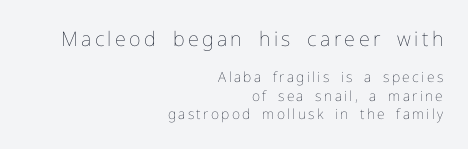
{"italic": "no", "bold": "no", "underline": "no", "align": "right", "line_spacing": "normal", "line_spacing_ratio": 1.31, "larger_block": "first", "size_ratio": 1.43, "glyph_px": 20}
